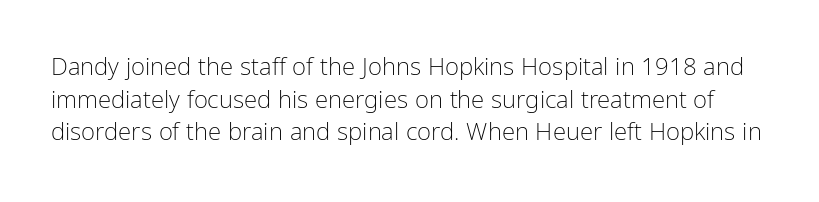
Lines of text with bare space underneath. The letters look calm and open, with moderate or lighter stems. There is no visible air inserted between adjacent glyphs. Italic? Not at all — the glyphs are vertical. Compared with typical paragraphs, the rows here are spaced about the same.
